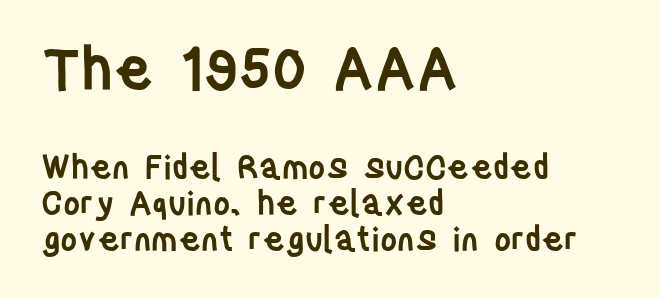
{"serif": "no", "italic": "no", "bold": "semi", "weight": "semibold", "width": "condensed", "stroke_contrast": "low", "x_height": "large", "monospaced": "no", "underline": "no", "align": "left", "line_spacing": "tight", "line_spacing_ratio": 1.09, "letter_spacing": "normal", "letter_spacing_em": 0.0, "larger_block": "first", "size_ratio": 1.76, "glyph_px": 58}
